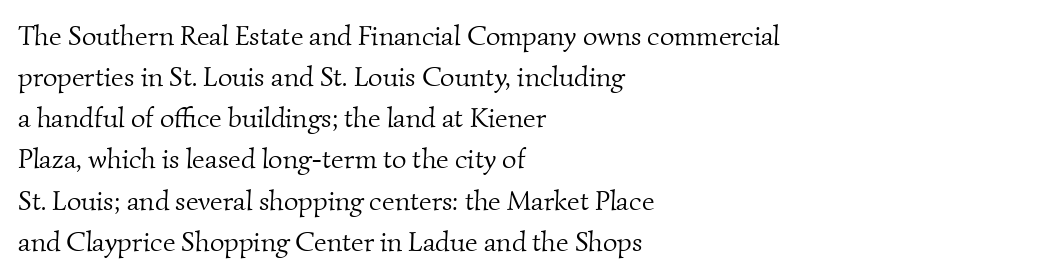
The image shows 28 px light serif type; set left-aligned, normal line spacing (1.47x), normal letter spacing, not underlined; medium stroke contrast and a small x-height.
